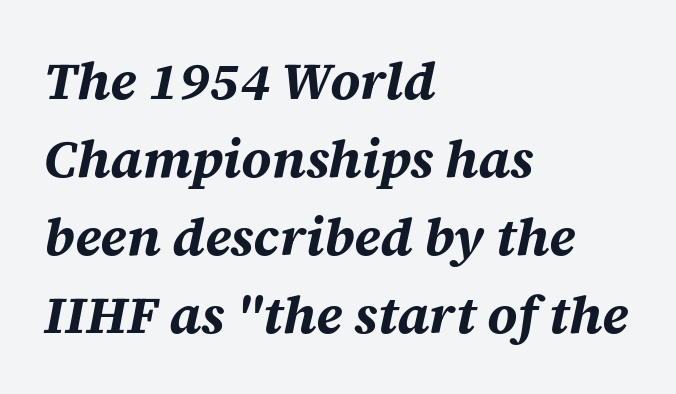
The image shows 53 px bold type, italic (leaning right); set left-aligned, normal line spacing (1.47x), normal letter spacing, not underlined; medium stroke contrast and a large x-height.
